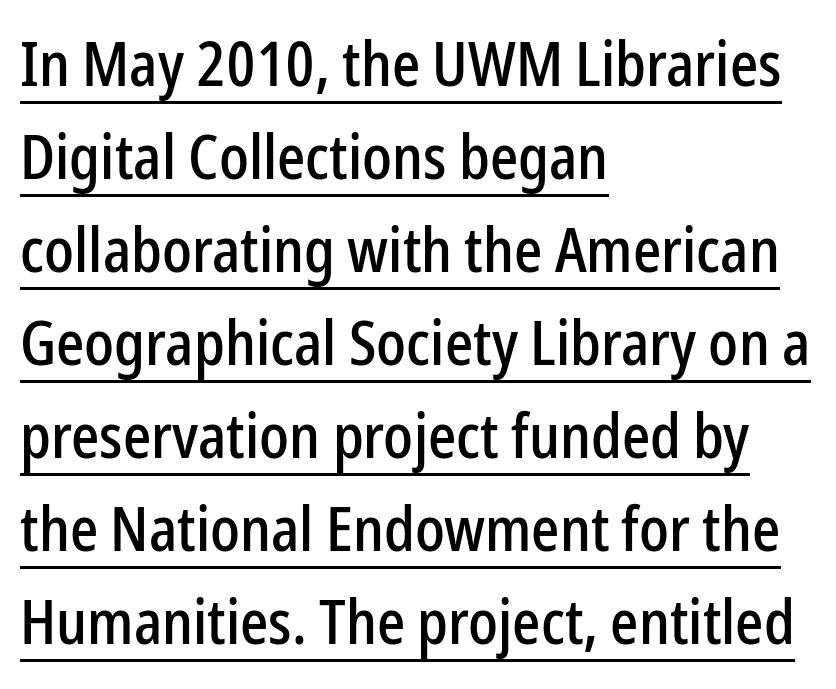
Vertical spacing — default. Leftover space on each line is placed entirely after the last word. Every word sits above its own underline. Character widths vary here, with narrow letters taking less room than wide ones.
